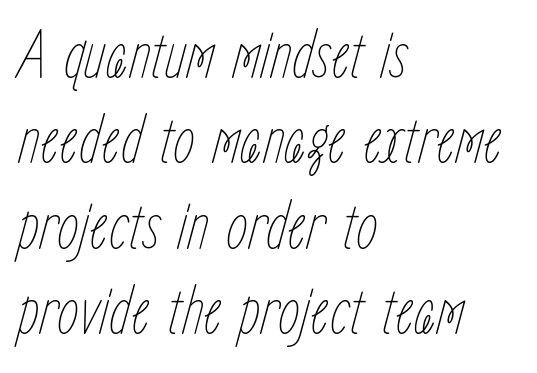
Q: Is the text bold? A: No.
Q: Is the text italic (slanted)? A: Yes, it leans right by about 15 degrees.
Q: Is the text underlined? A: No.
Q: How is the paragraph aligned? A: Left-aligned.
Q: Is the spacing between letters normal or unusually wide? A: Normal.
Q: Width (condensed, normal, or wide)? A: Condensed.
Q: Stroke contrast? A: Low.
Q: x-height? A: Medium.
Q: Monospaced? A: No.
